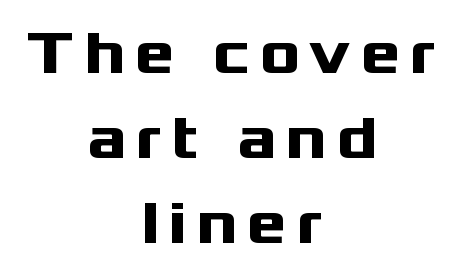
Summary of weight: heavy, a full bold. Unmarked baselines from the first word to the last. Caption: multi-line text, centered on the measure. Typographically, this falls in the sans-serif category.
